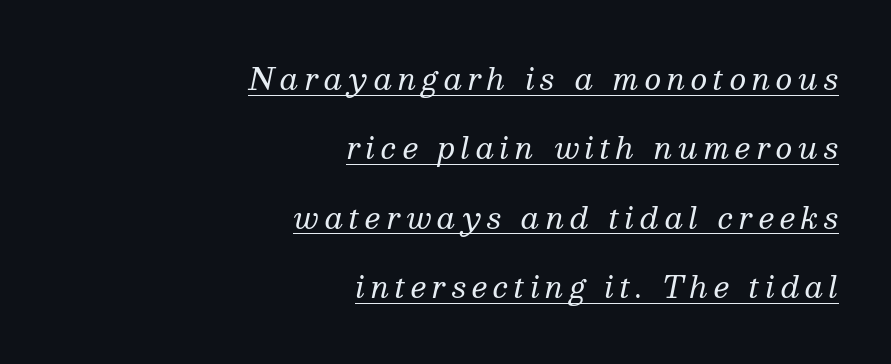
Q: Is the text bold? A: No.
Q: Is the text italic (slanted)? A: Yes, it leans right by about 13 degrees.
Q: Is the typeface a serif or a sans-serif typeface? A: Serif.
Q: Is the text underlined? A: Yes.
Q: How is the paragraph aligned? A: Right-aligned.
Q: Is the spacing between letters normal or unusually wide? A: Unusually wide.
Q: Is the spacing between lines tight, normal or loose? A: Loose.
Q: Width (condensed, normal, or wide)? A: Normal.
Q: Stroke contrast? A: Medium.
Q: x-height? A: Medium.
Q: Monospaced? A: No.
